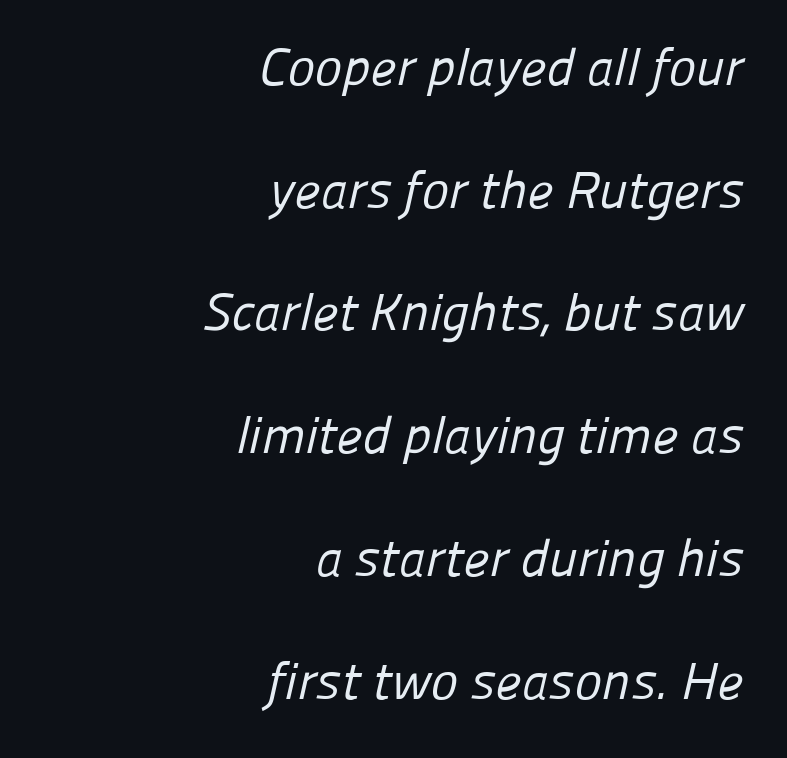
The type is set solid horizontally, with unmodified tracking. The letters carry no serifs — their stems end cleanly without finishing strokes. Does the leading feel generous? Absolutely, it's lavish. Looks like regular typesetting: each glyph gets only the width it needs. The cut favours lightness, reaching ordinary text weight at its darkest.
